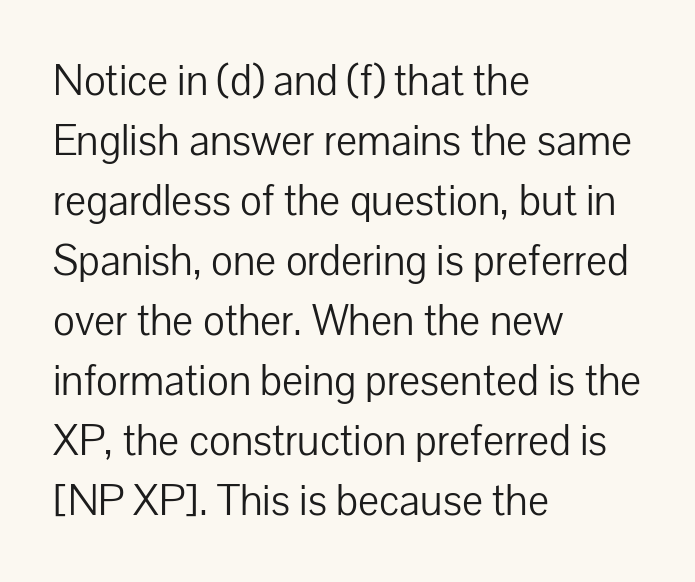
Q: Is the text bold? A: No.
Q: Is the text italic (slanted)? A: No, it is upright.
Q: Is the typeface a serif or a sans-serif typeface? A: Sans-serif.
Q: Is the text underlined? A: No.
Q: How is the paragraph aligned? A: Left-aligned.
Q: Is the spacing between letters normal or unusually wide? A: Normal.
Q: Is the spacing between lines tight, normal or loose? A: Normal.
Q: Width (condensed, normal, or wide)? A: Normal.
Q: Stroke contrast? A: Low.
Q: x-height? A: Medium.
Q: Monospaced? A: No.
